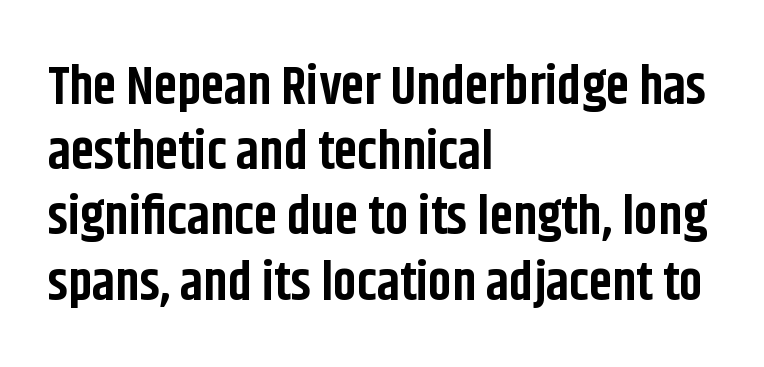
Q: Is the text bold? A: Yes.
Q: Is the text italic (slanted)? A: No, it is upright.
Q: Is the typeface a serif or a sans-serif typeface? A: Sans-serif.
Q: Is the text underlined? A: No.
Q: How is the paragraph aligned? A: Left-aligned.
Q: Is the spacing between letters normal or unusually wide? A: Normal.
Q: Width (condensed, normal, or wide)? A: Condensed.
Q: Stroke contrast? A: Low.
Q: x-height? A: Large.
Q: Monospaced? A: No.
